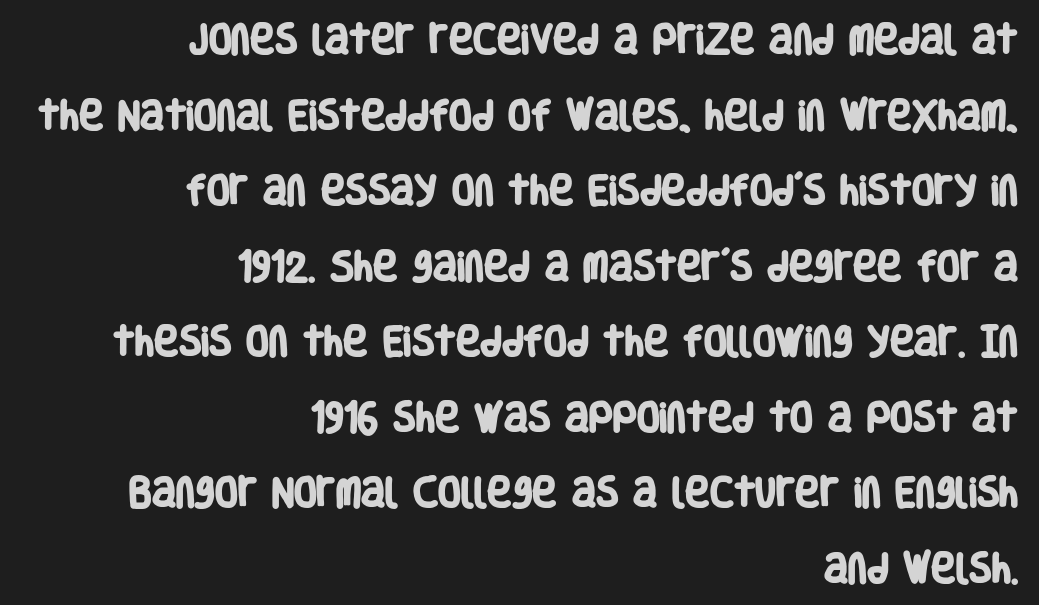
This rendering uses right alignment, leaving the left contour irregular. Spacing between characters is what you'd get straight out of the box. What kind of face is this? One without serifs — a sans. Each letter keeps its own natural width here, so spacing adapts to shape.
